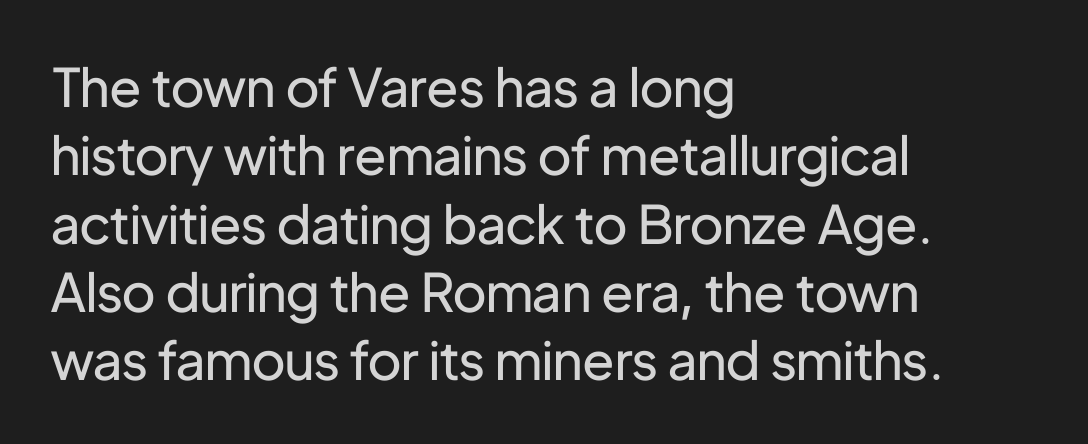
Unlike italic type, these characters show no tilt at all. Nope, no serifs anywhere on these letters. The space directly below the letters is spotless. Spacing verdict: proportional, widths tailored to each character.
